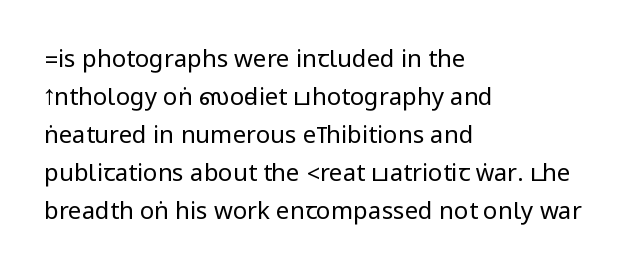
Q: Is the text bold? A: No.
Q: Is the text italic (slanted)? A: No, it is upright.
Q: Is the text underlined? A: No.
Q: How is the paragraph aligned? A: Left-aligned.
Q: Is the spacing between letters normal or unusually wide? A: Normal.
Q: Is the spacing between lines tight, normal or loose? A: Normal.
